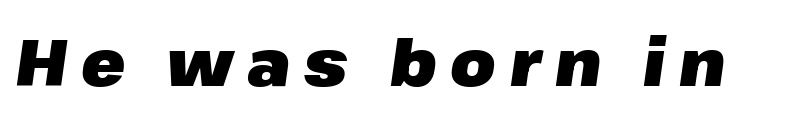
The image shows 65 px heavy type, italic (leaning right); set unusually wide letter spacing (+0.21 em), not underlined; low stroke contrast and a medium x-height.
